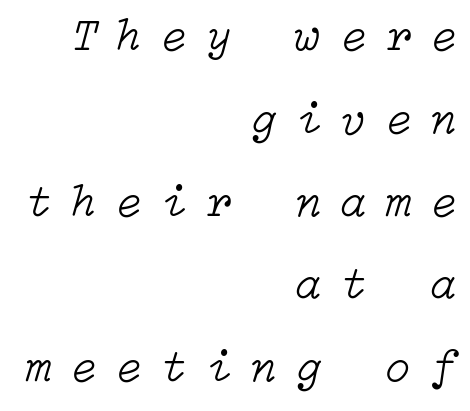
Q: Is the text bold? A: No.
Q: Is the text italic (slanted)? A: Yes, it leans right by about 15 degrees.
Q: Is the text underlined? A: No.
Q: How is the paragraph aligned? A: Right-aligned.
Q: Is the spacing between letters normal or unusually wide? A: Unusually wide.
Q: Width (condensed, normal, or wide)? A: Normal.
Q: Stroke contrast? A: Low.
Q: x-height? A: Medium.
